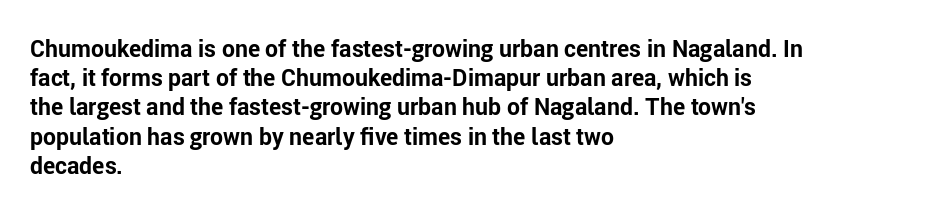
Is the block centered? No — it sits flush against the left margin. Strong, thick strokes mark this as bold type. Plain, unruled lines of type. Nothing unusual about the tracking: characters are spaced as the font intends. When letters stand straight like this, we call the style roman or upright. One glance says typical: line gaps are just what's usual.
